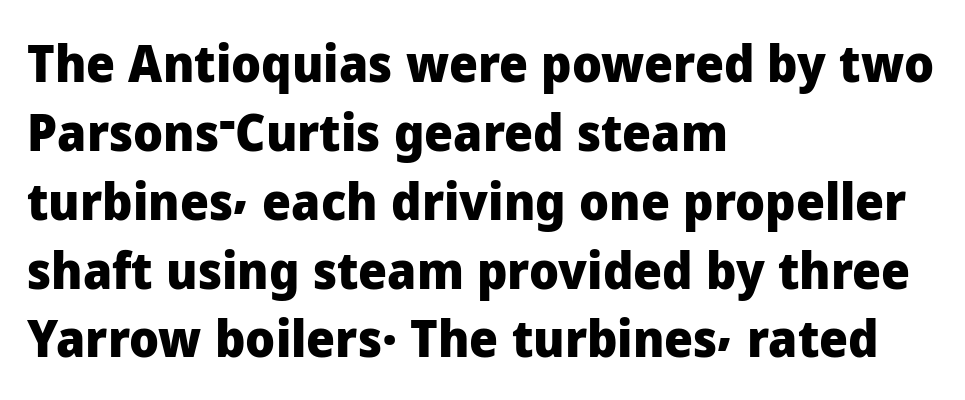
Q: Is the text bold? A: Yes.
Q: Is the text italic (slanted)? A: No, it is upright.
Q: Is the typeface a serif or a sans-serif typeface? A: Sans-serif.
Q: Is the text underlined? A: No.
Q: How is the paragraph aligned? A: Left-aligned.
Q: Is the spacing between letters normal or unusually wide? A: Normal.
Q: Is the spacing between lines tight, normal or loose? A: Normal.
Q: Width (condensed, normal, or wide)? A: Normal.
Q: Stroke contrast? A: Low.
Q: x-height? A: Medium.
Q: Monospaced? A: No.
